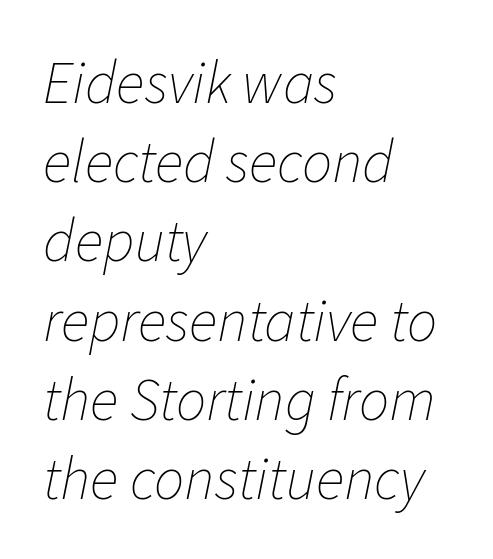
Q: Is the text bold? A: No.
Q: Is the text italic (slanted)? A: Yes, it leans right by about 11 degrees.
Q: Is the text underlined? A: No.
Q: How is the paragraph aligned? A: Left-aligned.
Q: Is the spacing between letters normal or unusually wide? A: Normal.
Q: Is the spacing between lines tight, normal or loose? A: Normal.
Q: Width (condensed, normal, or wide)? A: Normal.
Q: Stroke contrast? A: Low.
Q: x-height? A: Medium.
Q: Monospaced? A: No.
